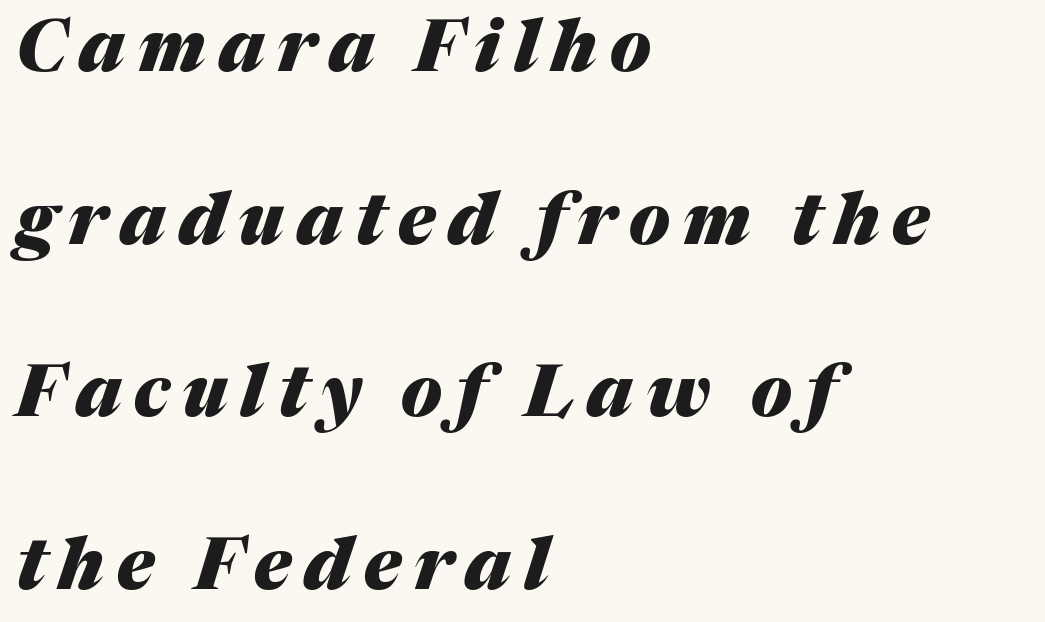
The image shows 71 px heavy type, italic (leaning right); set left-aligned, loose line spacing (2.43x), not underlined; medium stroke contrast and a medium x-height.
